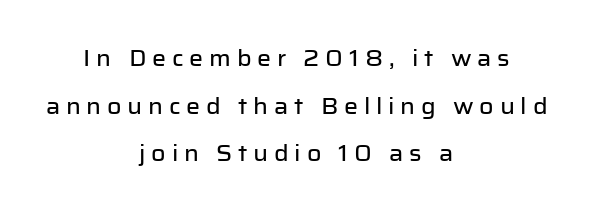
Q: Is the text italic (slanted)? A: No, it is upright.
Q: Is the text underlined? A: No.
Q: How is the paragraph aligned? A: Centered.
Q: Is the spacing between letters normal or unusually wide? A: Unusually wide.
Q: Is the spacing between lines tight, normal or loose? A: Loose.
